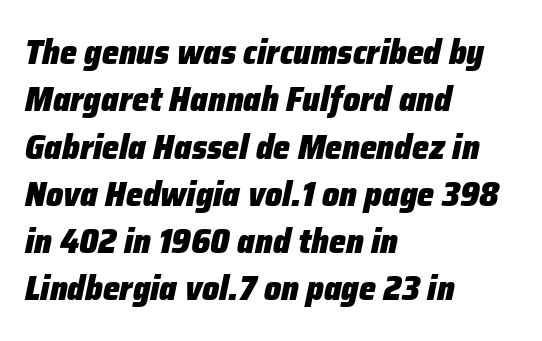
{"italic": "yes", "lean": "right", "slant_degrees": 12, "bold": "yes", "weight": "heavy", "width": "normal", "stroke_contrast": "low", "x_height": "medium", "monospaced": "no", "underline": "no", "align": "left", "line_spacing": "normal", "line_spacing_ratio": 1.39, "letter_spacing": "normal", "letter_spacing_em": 0.0, "glyph_px": 34}
